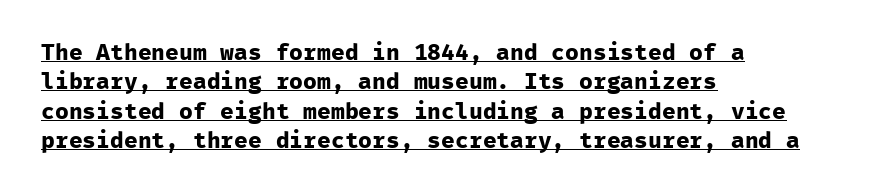
The image shows 23 px bold type, upright; set left-aligned, normal line spacing (1.28x), normal letter spacing, underlined.
